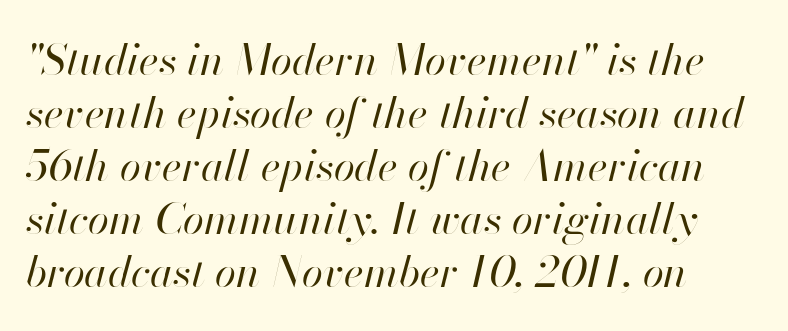
{"italic": "yes", "lean": "right", "slant_degrees": 13, "bold": "no", "weight": "regular", "width": "normal", "stroke_contrast": "high", "x_height": "small", "monospaced": "no", "underline": "no", "align": "left", "line_spacing_ratio": 1.23, "letter_spacing": "normal", "letter_spacing_em": 0.0, "glyph_px": 43}
